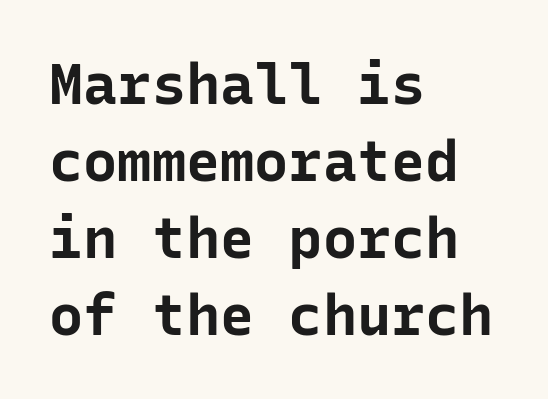
The image shows 57 px bold sans-serif type, upright, monospaced; set left-aligned, normal line spacing (1.35x), normal letter spacing, not underlined; low stroke contrast and a medium x-height.
